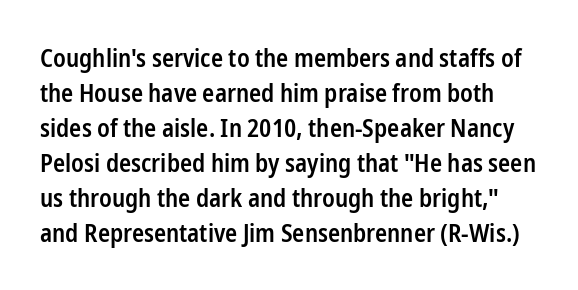
Q: Is the text bold? A: Semi-bold.
Q: Is the text italic (slanted)? A: No, it is upright.
Q: Is the text underlined? A: No.
Q: Is the spacing between letters normal or unusually wide? A: Normal.
Q: Is the spacing between lines tight, normal or loose? A: Normal.
